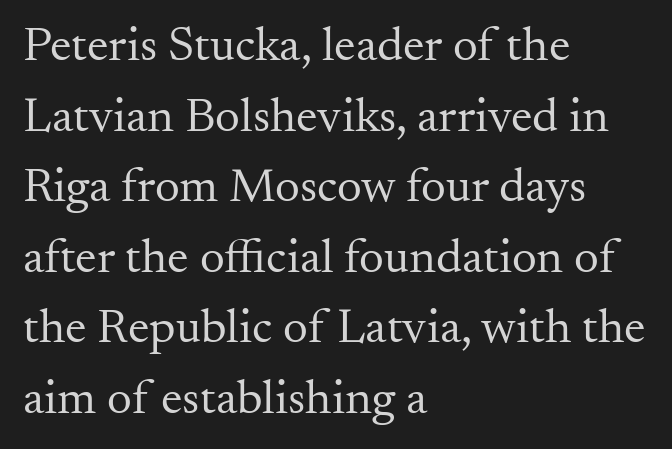
All the whitespace from short lines collects on the right. Is the type heavy? It reads as light-to-regular instead. How would I describe the line gaps? Plain and ordinary. Observe the serifs anchoring each vertical stroke in this sample. Rendered with straight, roman letterforms. Do the characters align in a grid? No, the font is proportional.
